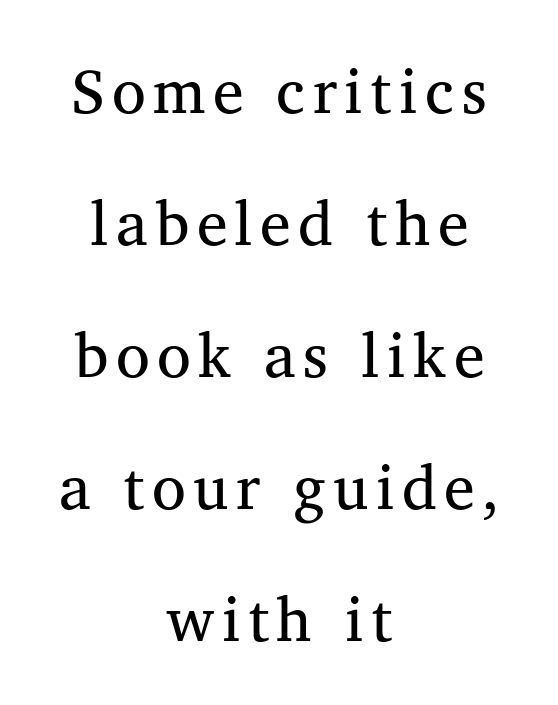
The image shows 62 px regular-weight serif type, upright; set centered, loose line spacing (2.13x), not underlined; medium stroke contrast and a medium x-height.
